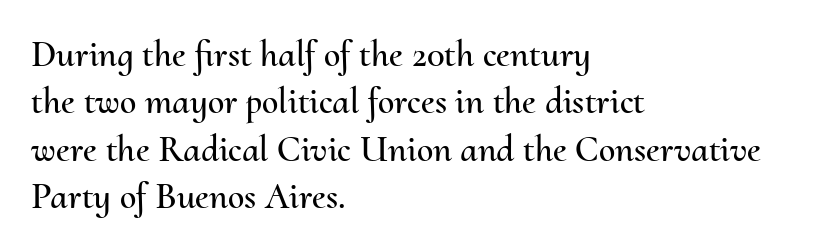
The image shows 37 px text type, upright; set left-aligned, normal line spacing (1.28x), normal letter spacing, not underlined; medium stroke contrast and a small x-height.
